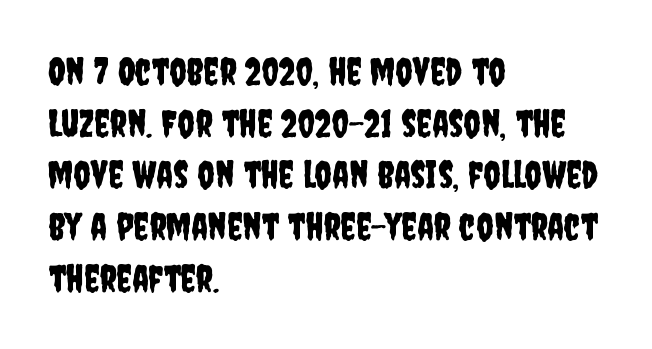
{"serif": "no", "italic": "no", "width": "condensed", "stroke_contrast": "low", "x_height": "large", "monospaced": "no", "underline": "no", "align": "left", "line_spacing": "normal", "line_spacing_ratio": 1.36, "letter_spacing": "normal", "letter_spacing_em": 0.0, "glyph_px": 38}
